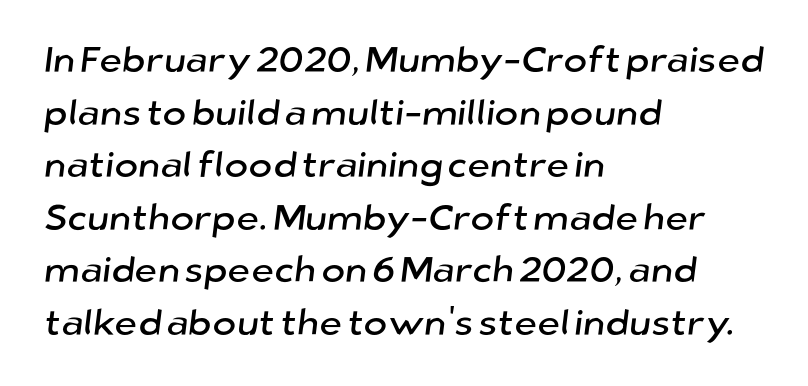
Compared with typical body copy, the letter spacing here is the same. Think of a printed novel: that variable character pitch is what you see here. In CSS terms this would be text-align: left. Honestly, there is no underline to notice here at all. Look at the bottom of the vertical strokes: they stop flat, with no serifs. Rows of type keep a routine distance in the vertical direction.
